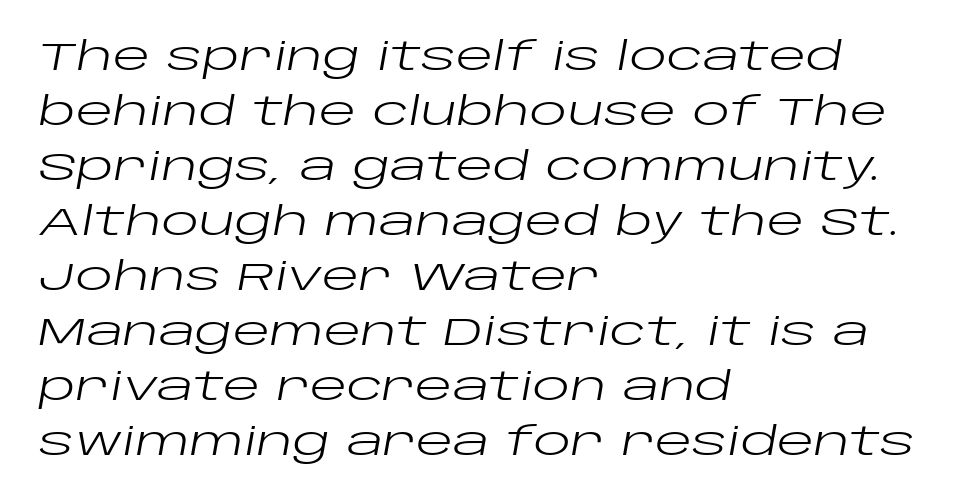
The whole block is typeset with a tilt. The tracking reads as untouched default to a designer's eye. Evenly set lines give the paragraph a standard silhouette. Think standard paragraph weight, or any step lighter than that. The passage shown is typed in a proportional face where columns would drift.
